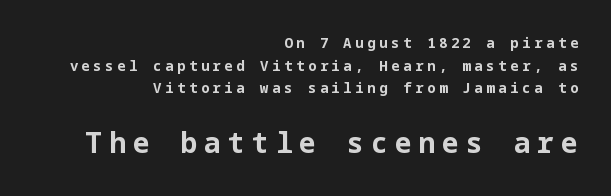
A bare baseline throughout the passage. Weight check: bold — yes, fully. The paragraph shown leans on its right margin. A typesetter would call this leading conventional body-copy spacing.
